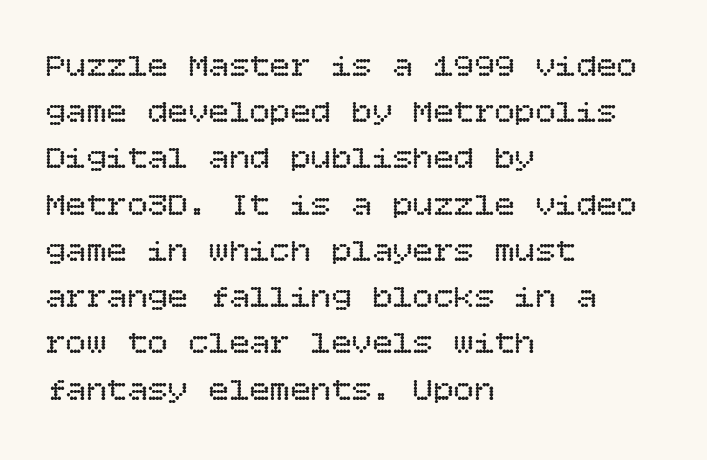
Q: Is the text bold? A: No.
Q: Is the text italic (slanted)? A: No, it is upright.
Q: Is the text underlined? A: No.
Q: How is the paragraph aligned? A: Left-aligned.
Q: Is the spacing between letters normal or unusually wide? A: Normal.
Q: Is the spacing between lines tight, normal or loose? A: Normal.
Q: Width (condensed, normal, or wide)? A: Normal.
Q: Stroke contrast? A: Low.
Q: x-height? A: Large.
